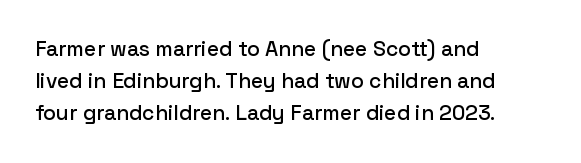
Layout note: lines flush left. The string is rendered with underlining switched off. The line texture is even and compact thanks to regular tracking. A roman cut, with each character standing at attention. The space between consecutive lines is moderate.
